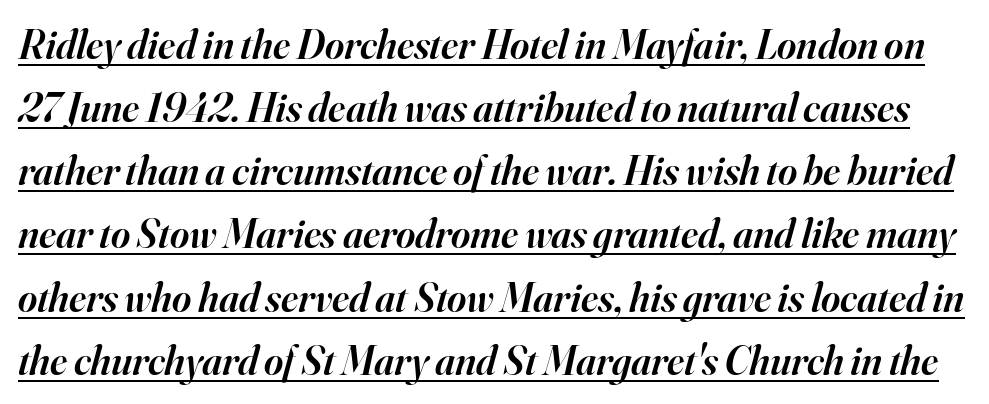
There's an unmistakable incline to the writing here. Is this a fixed-width face? No — the glyphs have proportional, varying widths. Honestly, the underline is the first thing you notice here. Words appear dense and cohesive because spacing is normal. Regular leading. Does the type have serifs? Yes, each stem ends in a small foot.
